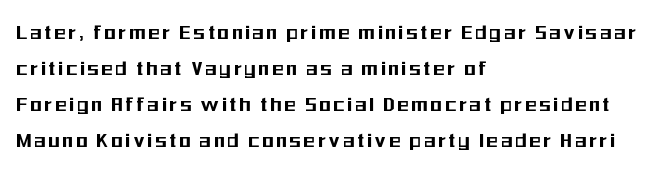
Characters remain perfectly vertical along every line. The words here are not underlined. The paragraph has a hard left edge and a soft right edge. The lines sit at an ordinary, default distance from one another.
